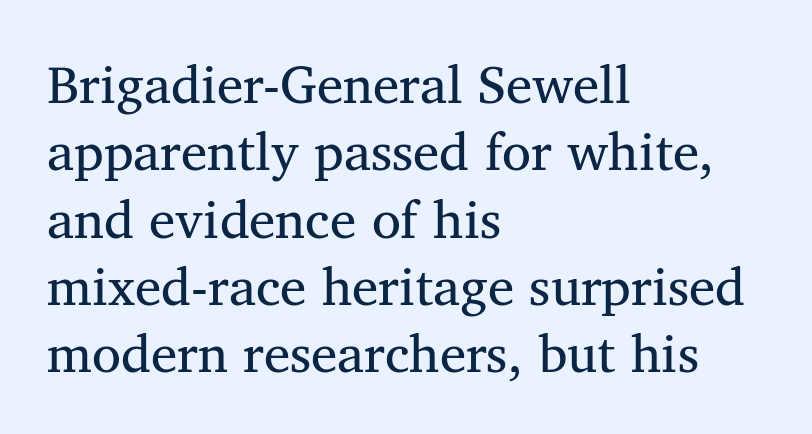
{"serif": "yes", "bold": "no", "weight": "regular", "width": "normal", "stroke_contrast": "medium", "x_height": "medium", "monospaced": "no", "underline": "no", "align": "left", "line_spacing": "normal", "line_spacing_ratio": 1.27, "letter_spacing": "normal", "letter_spacing_em": 0.0, "glyph_px": 53}
